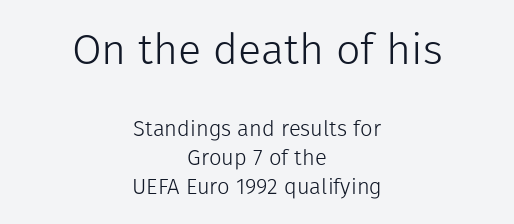
{"serif": "no", "italic": "no", "bold": "no", "weight": "light", "width": "normal", "stroke_contrast": "low", "x_height": "medium", "monospaced": "no", "underline": "no", "align": "center", "line_spacing": "normal", "line_spacing_ratio": 1.33, "letter_spacing": "normal", "letter_spacing_em": 0.0, "larger_block": "first", "size_ratio": 1.95, "glyph_px": 43}
